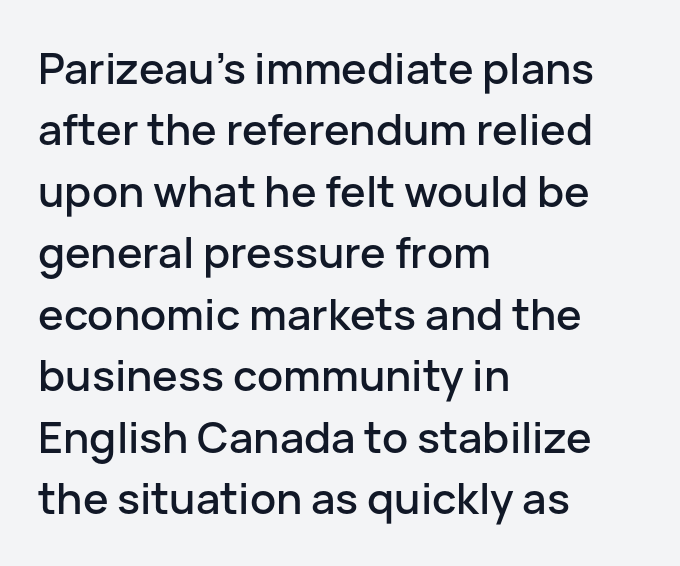
{"serif": "no", "italic": "no", "width": "normal", "stroke_contrast": "low", "x_height": "medium", "monospaced": "no", "underline": "no", "align": "left", "line_spacing": "normal", "line_spacing_ratio": 1.43, "letter_spacing": "normal", "letter_spacing_em": 0.0, "glyph_px": 43}
